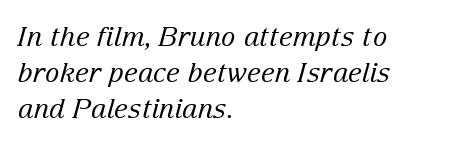
Vertically, the passage feels balanced, rows spaced as you'd expect. Observe the lean: these are italic letterforms. Quick note: underline off. Teacher's note: observe the even left margin — that is flush-left alignment. Each word holds together tightly as a unit, with standard inter-letter gaps.
